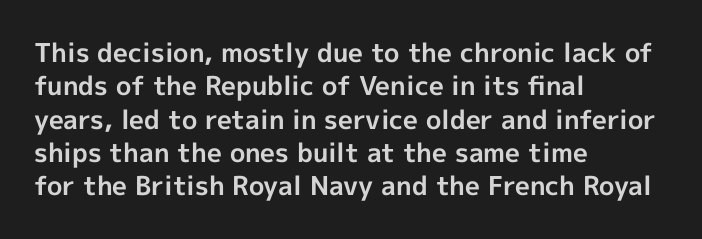
Q: Is the text bold? A: Yes.
Q: Is the text italic (slanted)? A: No, it is upright.
Q: Is the text underlined? A: No.
Q: How is the paragraph aligned? A: Left-aligned.
Q: Is the spacing between letters normal or unusually wide? A: Normal.
Q: Is the spacing between lines tight, normal or loose? A: Normal.
